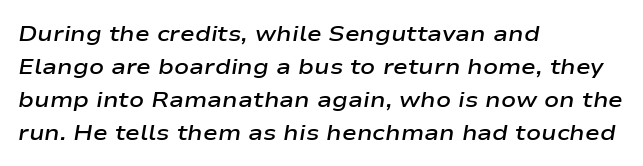
Q: Is the text bold? A: Semi-bold.
Q: Is the text italic (slanted)? A: Yes, it leans right by about 9 degrees.
Q: Is the text underlined? A: No.
Q: How is the paragraph aligned? A: Left-aligned.
Q: Is the spacing between letters normal or unusually wide? A: Normal.
Q: Is the spacing between lines tight, normal or loose? A: Normal.
